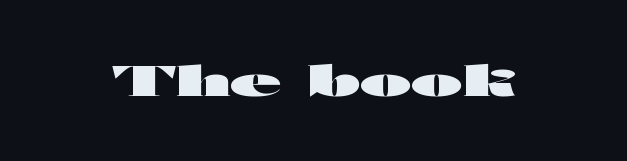
The type is set solid horizontally, with unmodified tracking. Look at the stroke-to-counter ratio: heavy, a bold. Ordinary non-slanted type is in use. The space beneath each line is pristine and unruled. Looks like regular typesetting: each glyph gets only the width it needs.
